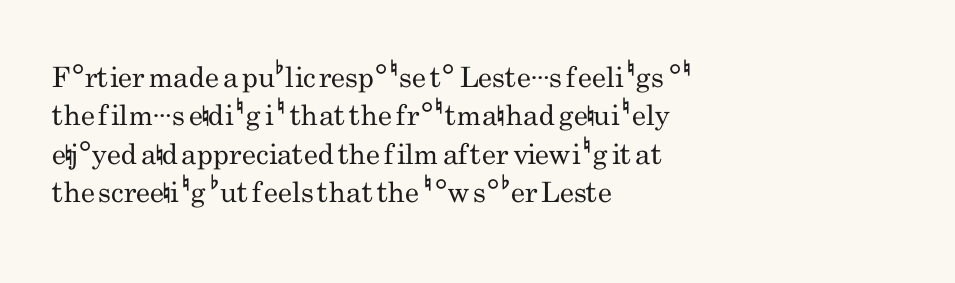
The image shows 28 px regular-weight, condensed sans-serif type, upright; set left-aligned, normal line spacing (1.37x), normal letter spacing, not underlined; low stroke contrast and a small x-height.
